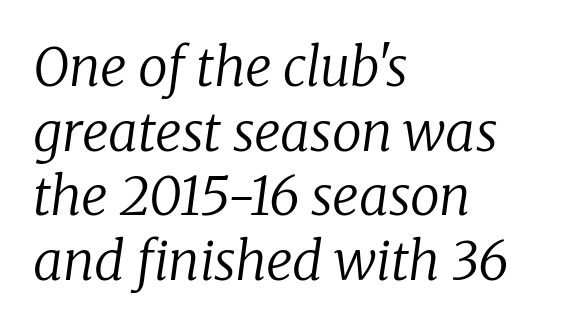
In terms of posture, this sample is oblique. No letter is thick-stroked: the sample isn't bold. The foot of each line stays bare and open. Line beginnings align vertically; line endings do not. Spacing verdict: proportional, widths tailored to each character. The passage shown has conventional tracking throughout.
